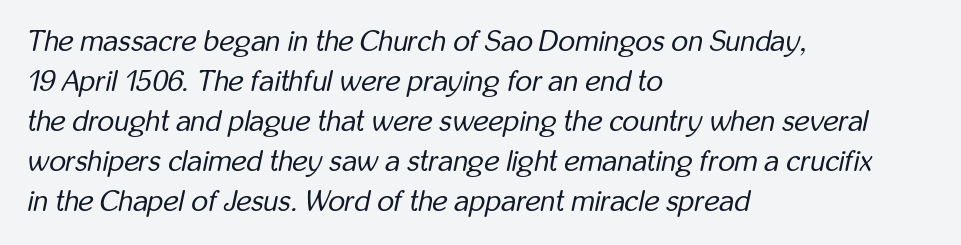
The image shows 29 px regular-weight, condensed type, italic (leaning right); set left-aligned, normal line spacing (1.38x), normal letter spacing, not underlined; low stroke contrast and a medium x-height.
